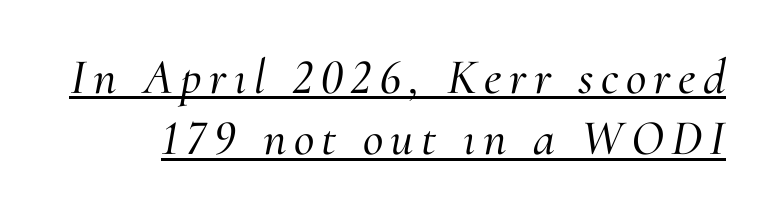
The image shows 50 px serif type, italic (leaning right); set line spacing 1.23x, underlined; medium stroke contrast and a small x-height.
